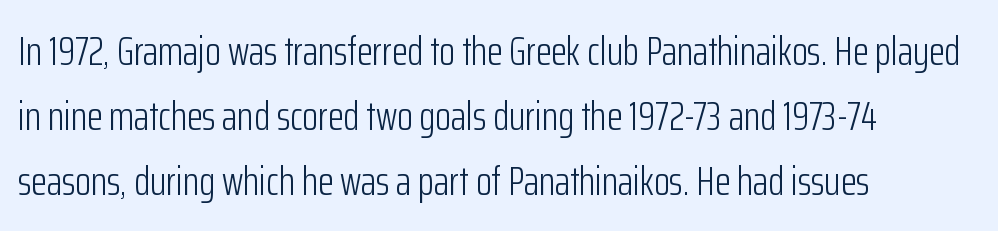
Here the designer chose a conventional face with non-uniform glyph widths. Is this a sans? Yes — the strokes have no serifs. In CSS terms this would be text-align: left. Students, observe: this is what conventionally led text looks like.
